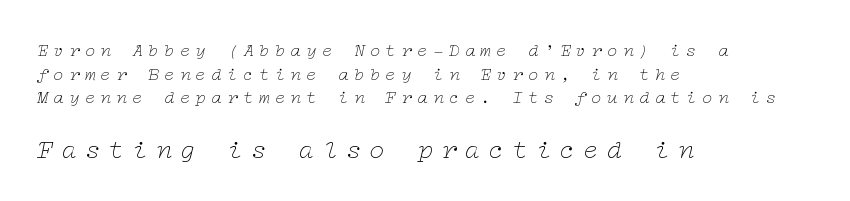
Q: Is the text bold? A: No.
Q: Is the text italic (slanted)? A: Yes, it leans right by about 12 degrees.
Q: Is the text underlined? A: No.
Q: How is the paragraph aligned? A: Left-aligned.
Q: Is the spacing between letters normal or unusually wide? A: Unusually wide.
Q: Is the spacing between lines tight, normal or loose? A: Normal.
Q: Which block of text is set in a larger size, the first (top) or the second (bottom)? A: The second (bottom) one.
